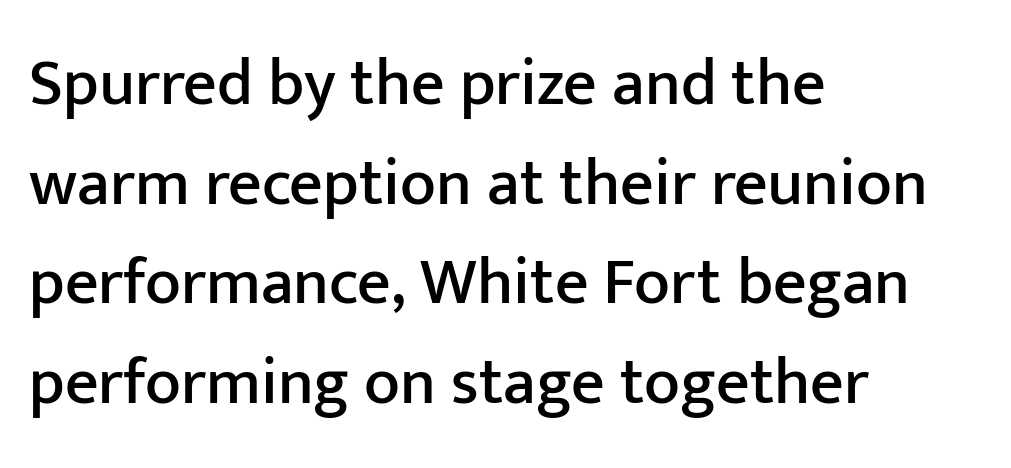
Q: Is the text italic (slanted)? A: No, it is upright.
Q: Is the typeface a serif or a sans-serif typeface? A: Sans-serif.
Q: Is the text underlined? A: No.
Q: How is the paragraph aligned? A: Left-aligned.
Q: Is the spacing between letters normal or unusually wide? A: Normal.
Q: Is the spacing between lines tight, normal or loose? A: Normal.
Q: Width (condensed, normal, or wide)? A: Normal.
Q: Stroke contrast? A: Low.
Q: x-height? A: Medium.
Q: Monospaced? A: No.
